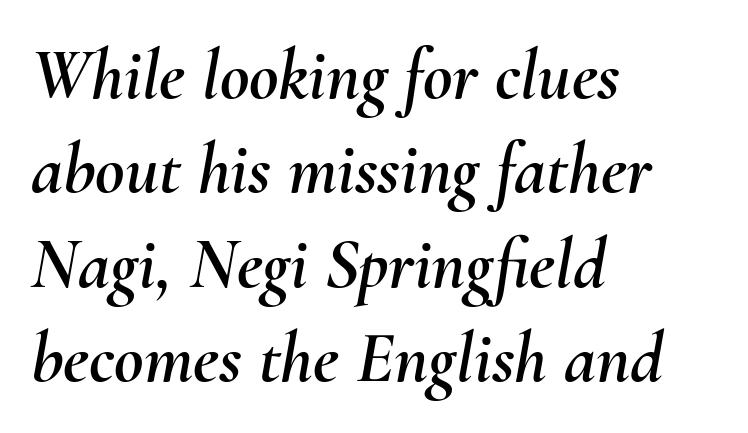
Q: Is the text italic (slanted)? A: Yes, it leans right by about 10 degrees.
Q: Is the text underlined? A: No.
Q: How is the paragraph aligned? A: Left-aligned.
Q: Is the spacing between letters normal or unusually wide? A: Normal.
Q: Is the spacing between lines tight, normal or loose? A: Normal.
Q: Width (condensed, normal, or wide)? A: Normal.
Q: Stroke contrast? A: Medium.
Q: x-height? A: Small.
Q: Monospaced? A: No.
